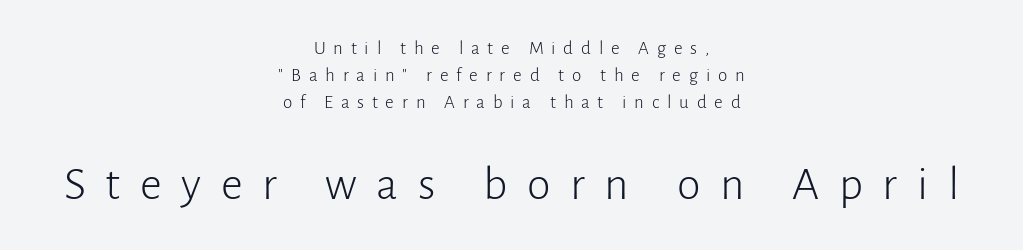
The image shows 48 px light sans-serif type, upright; set centered, normal line spacing (1.41x), unusually wide letter spacing (+0.41 em), not underlined; the second (bottom) block is 2.53x larger; low stroke contrast and a medium x-height.
